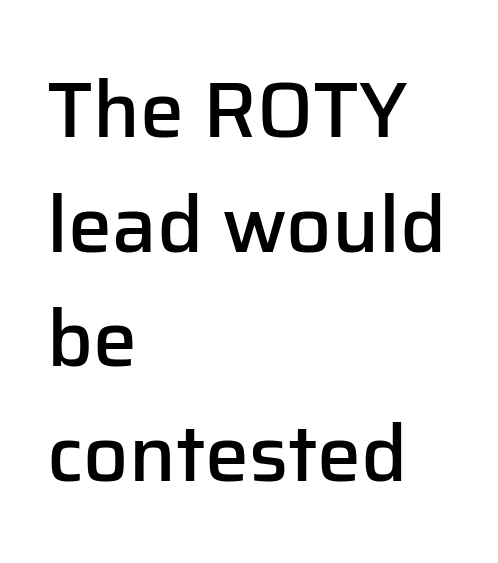
{"serif": "no", "italic": "no", "bold": "semi", "weight": "semibold", "width": "normal", "stroke_contrast": "low", "x_height": "medium", "monospaced": "no", "underline": "no", "align": "left", "line_spacing": "normal", "line_spacing_ratio": 1.45, "letter_spacing": "normal", "letter_spacing_em": 0.0, "glyph_px": 79}
